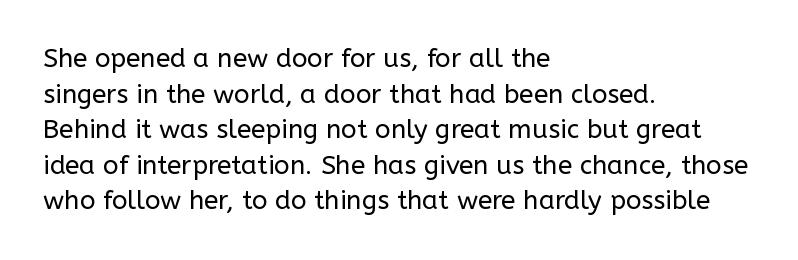
The line texture is even and compact thanks to regular tracking. Honestly, the row spacing looks completely unremarkable. Every row of glyphs begins at an identical x-position on the left. The letters stand straight up with perfectly vertical stems. Stroke thickness stays within the range of a standard reading face or lighter. Unmarked baselines from the first word to the last.
